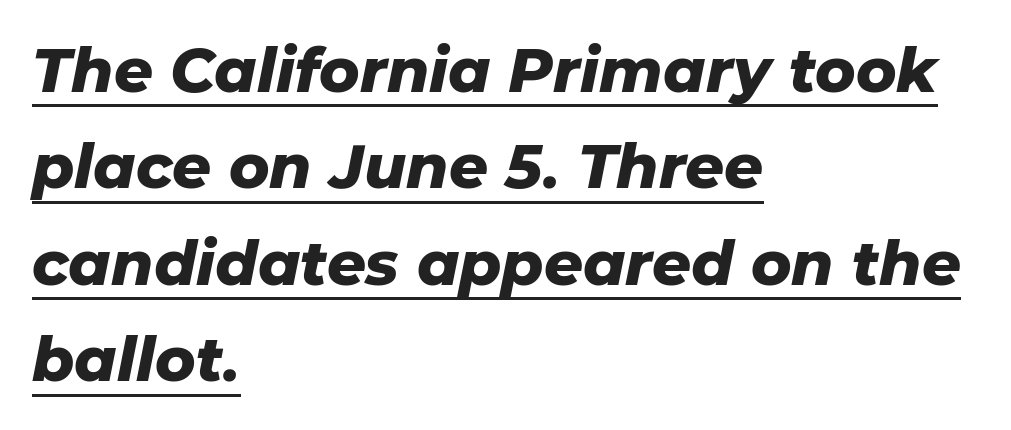
{"italic": "yes", "lean": "right", "slant_degrees": 11, "bold": "yes", "weight": "heavy", "width": "normal", "stroke_contrast": "low", "x_height": "medium", "monospaced": "no", "underline": "yes", "align": "left", "line_spacing": "normal", "line_spacing_ratio": 1.58, "letter_spacing": "normal", "letter_spacing_em": 0.0, "glyph_px": 61}
